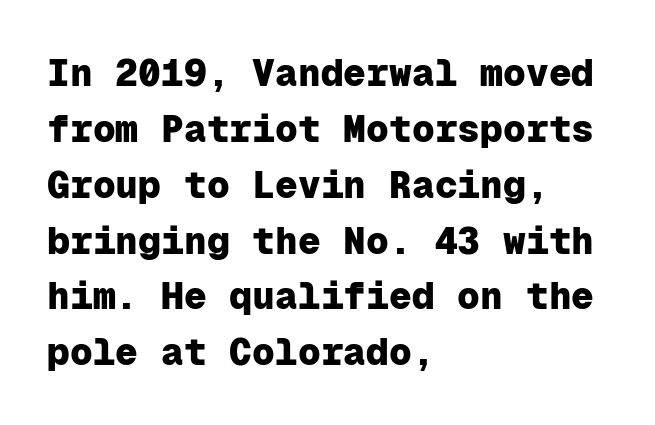
{"serif": "no", "italic": "no", "bold": "yes", "weight": "heavy", "width": "normal", "stroke_contrast": "low", "x_height": "medium", "monospaced": "yes", "underline": "no", "align": "left", "line_spacing": "normal", "line_spacing_ratio": 1.47, "letter_spacing": "normal", "letter_spacing_em": 0.0, "glyph_px": 38}
